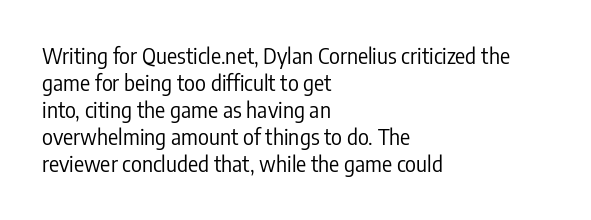
Q: Is the text bold? A: No.
Q: Is the text italic (slanted)? A: No, it is upright.
Q: Is the text underlined? A: No.
Q: How is the paragraph aligned? A: Left-aligned.
Q: Is the spacing between letters normal or unusually wide? A: Normal.
Q: Is the spacing between lines tight, normal or loose? A: Normal.
